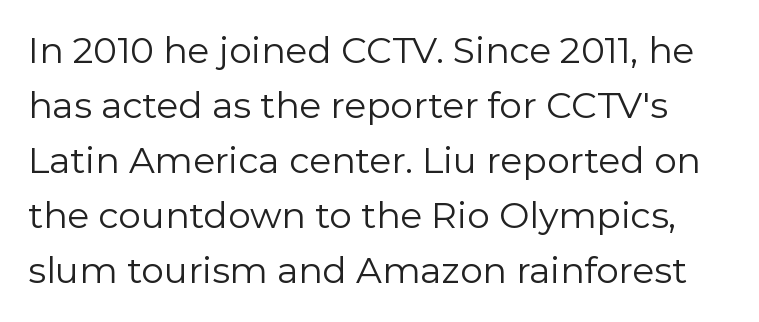
The image shows 36 px regular-weight sans-serif type, upright; set normal line spacing (1.53x), normal letter spacing, not underlined; low stroke contrast and a medium x-height.
